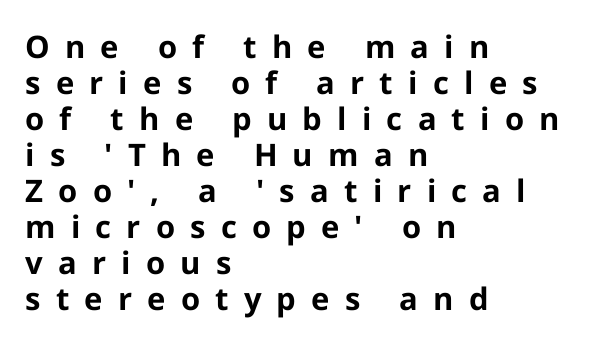
The passage shown is typed in a proportional face where columns would drift. The letters stand straight up with perfectly vertical stems. Unlike a traditional serif, this face leaves its strokes unadorned. Substantial extra tracking has been applied to these lines. Typeset ragged right — the left edge is the straight one.
